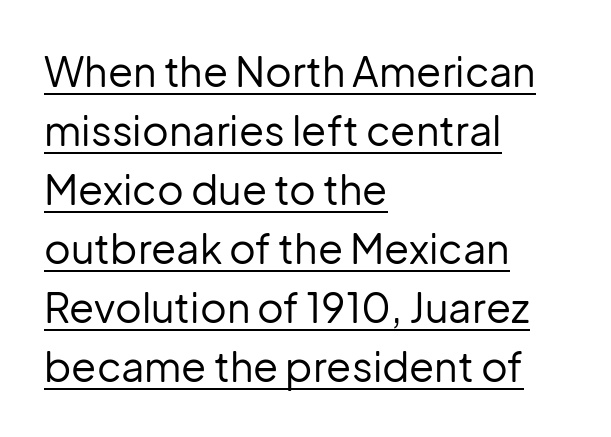
{"serif": "no", "italic": "no", "bold": "no", "weight": "regular", "width": "normal", "stroke_contrast": "low", "x_height": "medium", "monospaced": "no", "underline": "yes", "align": "left", "line_spacing": "normal", "line_spacing_ratio": 1.44, "letter_spacing": "normal", "letter_spacing_em": 0.0, "glyph_px": 41}
